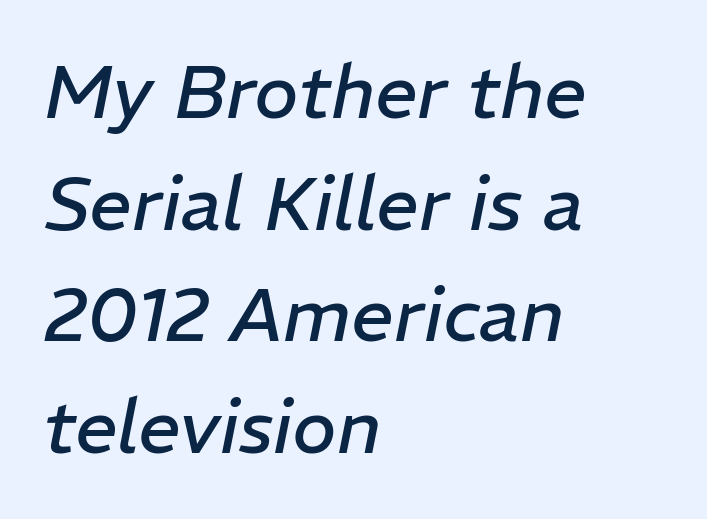
Q: Is the text bold? A: No.
Q: Is the text italic (slanted)? A: Yes, it leans right by about 11 degrees.
Q: Is the text underlined? A: No.
Q: How is the paragraph aligned? A: Left-aligned.
Q: Is the spacing between letters normal or unusually wide? A: Normal.
Q: Is the spacing between lines tight, normal or loose? A: Normal.
Q: Width (condensed, normal, or wide)? A: Normal.
Q: Stroke contrast? A: Low.
Q: x-height? A: Medium.
Q: Monospaced? A: No.
